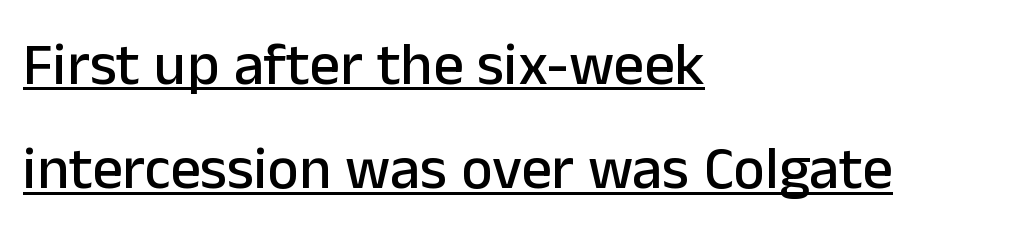
{"serif": "no", "italic": "no", "width": "normal", "stroke_contrast": "low", "x_height": "medium", "monospaced": "no", "underline": "yes", "align": "left", "line_spacing_ratio": 1.74, "letter_spacing": "normal", "letter_spacing_em": 0.0, "glyph_px": 60}
